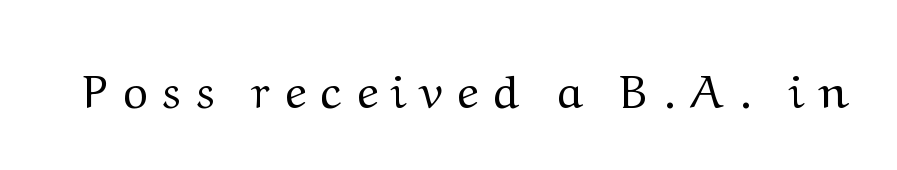
{"serif": "yes", "italic": "no", "bold": "no", "weight": "regular", "width": "normal", "stroke_contrast": "medium", "x_height": "medium", "monospaced": "no", "underline": "no", "letter_spacing": "wide", "letter_spacing_em": 0.34, "glyph_px": 47}
